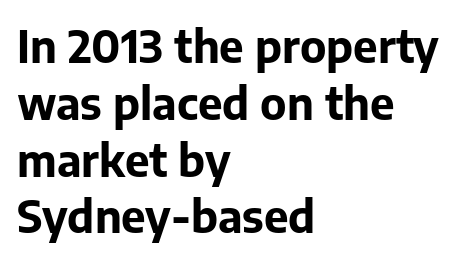
{"serif": "no", "italic": "no", "bold": "yes", "weight": "bold", "width": "normal", "stroke_contrast": "low", "x_height": "medium", "monospaced": "no", "underline": "no", "align": "left", "line_spacing": "normal", "line_spacing_ratio": 1.29, "letter_spacing": "normal", "letter_spacing_em": 0.0, "glyph_px": 44}
